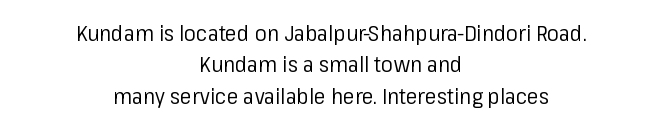
Every row of glyphs is offset so its center matches the block's center. Every stem runs plumb, perpendicular to the baseline. Each word holds together tightly as a unit, with standard inter-letter gaps. Letters rest on an invisible, unmarked baseline. Heft: none added — not bold.
